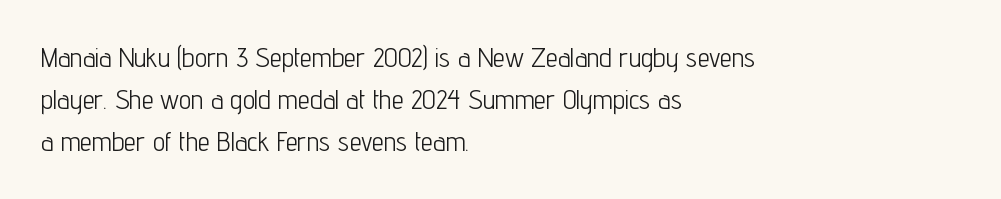
Q: Is the text bold? A: No.
Q: Is the text italic (slanted)? A: No, it is upright.
Q: Is the text underlined? A: No.
Q: How is the paragraph aligned? A: Left-aligned.
Q: Is the spacing between letters normal or unusually wide? A: Normal.
Q: Is the spacing between lines tight, normal or loose? A: Normal.
